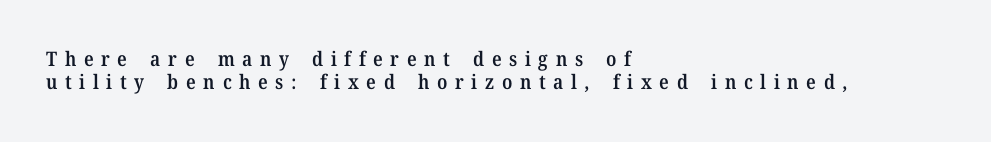
{"italic": "no", "bold": "semi", "underline": "no", "align": "left", "line_spacing": "tight", "line_spacing_ratio": 1.13, "letter_spacing": "wide", "letter_spacing_em": 0.38, "glyph_px": 20}
